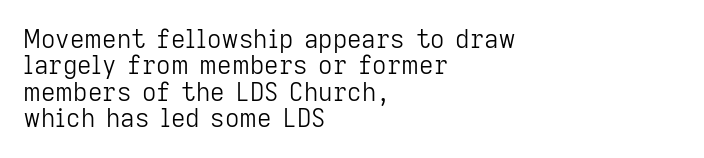
Q: Is the text bold? A: No.
Q: Is the text italic (slanted)? A: No, it is upright.
Q: Is the text underlined? A: No.
Q: How is the paragraph aligned? A: Left-aligned.
Q: Is the spacing between letters normal or unusually wide? A: Normal.
Q: Is the spacing between lines tight, normal or loose? A: Tight.
